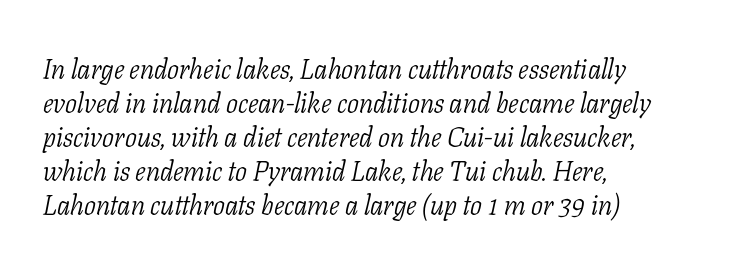
The image shows 28 px light, condensed serif type, italic (leaning right); set left-aligned, line spacing 1.21x, normal letter spacing, not underlined; low stroke contrast and a medium x-height.
